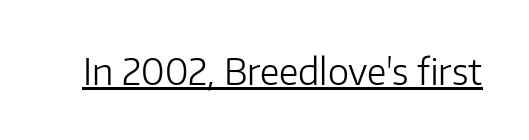
Q: Is the text bold? A: No.
Q: Is the text italic (slanted)? A: No, it is upright.
Q: Is the typeface a serif or a sans-serif typeface? A: Sans-serif.
Q: Is the text underlined? A: Yes.
Q: Is the spacing between letters normal or unusually wide? A: Normal.
Q: Width (condensed, normal, or wide)? A: Normal.
Q: Stroke contrast? A: Low.
Q: x-height? A: Medium.
Q: Monospaced? A: No.
